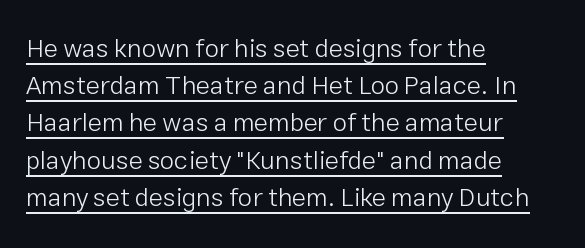
Q: Is the text bold? A: No.
Q: Is the text italic (slanted)? A: No, it is upright.
Q: Is the text underlined? A: Yes.
Q: How is the paragraph aligned? A: Left-aligned.
Q: Is the spacing between letters normal or unusually wide? A: Normal.
Q: Is the spacing between lines tight, normal or loose? A: Normal.
